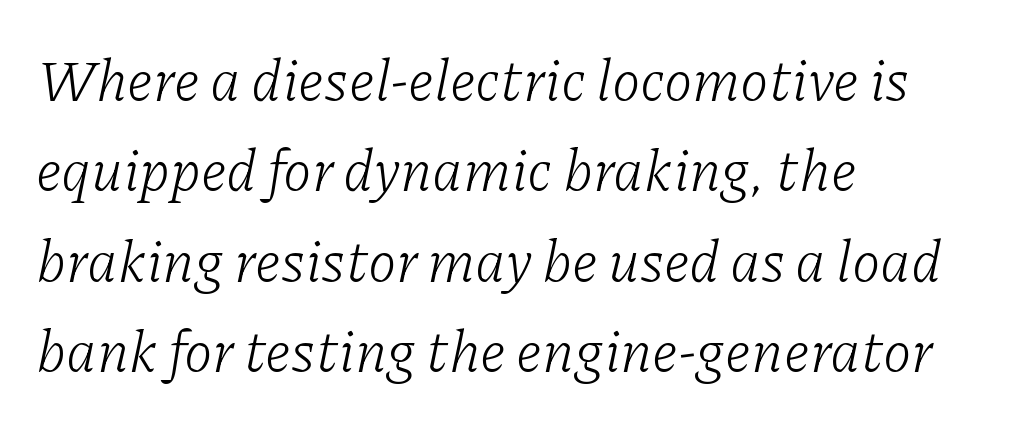
Q: Is the text bold? A: No.
Q: Is the text italic (slanted)? A: Yes, it leans right by about 11 degrees.
Q: Is the typeface a serif or a sans-serif typeface? A: Serif.
Q: Is the text underlined? A: No.
Q: How is the paragraph aligned? A: Left-aligned.
Q: Is the spacing between letters normal or unusually wide? A: Normal.
Q: Is the spacing between lines tight, normal or loose? A: Normal.
Q: Width (condensed, normal, or wide)? A: Normal.
Q: Stroke contrast? A: Low.
Q: x-height? A: Medium.
Q: Monospaced? A: No.
